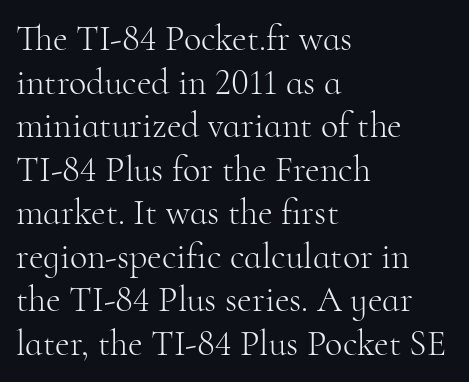
{"serif": "yes", "italic": "no", "bold": "no", "weight": "light", "width": "normal", "stroke_contrast": "high", "x_height": "small", "monospaced": "no", "underline": "no", "align": "left", "line_spacing_ratio": 1.21, "letter_spacing": "normal", "letter_spacing_em": 0.0, "glyph_px": 36}
